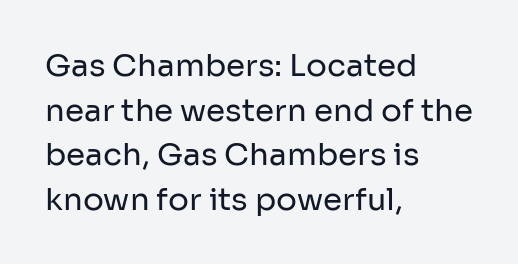
Q: Is the text bold? A: No.
Q: Is the text italic (slanted)? A: No, it is upright.
Q: Is the typeface a serif or a sans-serif typeface? A: Sans-serif.
Q: Is the text underlined? A: No.
Q: How is the paragraph aligned? A: Left-aligned.
Q: Is the spacing between letters normal or unusually wide? A: Normal.
Q: Is the spacing between lines tight, normal or loose? A: Normal.
Q: Width (condensed, normal, or wide)? A: Normal.
Q: Stroke contrast? A: Low.
Q: x-height? A: Medium.
Q: Monospaced? A: No.
